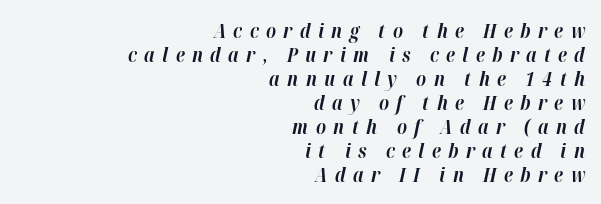
The image shows 20 px bold type, italic (leaning right); set right-aligned, line spacing 1.2x, unusually wide letter spacing (+0.37 em), not underlined.
